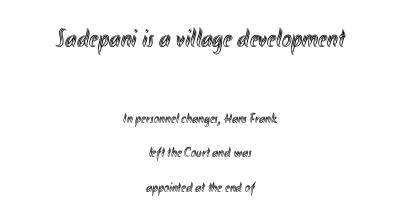
{"underline": "no", "align": "center", "line_spacing": "loose", "line_spacing_ratio": 2.49, "letter_spacing": "normal", "letter_spacing_em": 0.0, "larger_block": "first", "size_ratio": 1.86, "glyph_px": 26}
